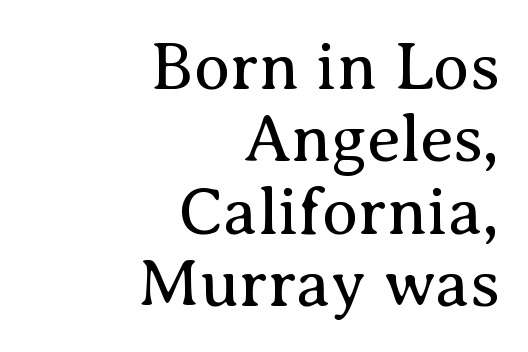
Q: Is the text bold? A: No.
Q: Is the text italic (slanted)? A: No, it is upright.
Q: Is the typeface a serif or a sans-serif typeface? A: Serif.
Q: Is the text underlined? A: No.
Q: How is the paragraph aligned? A: Right-aligned.
Q: Is the spacing between letters normal or unusually wide? A: Normal.
Q: Is the spacing between lines tight, normal or loose? A: Tight.
Q: Width (condensed, normal, or wide)? A: Normal.
Q: Stroke contrast? A: Medium.
Q: x-height? A: Medium.
Q: Monospaced? A: No.
